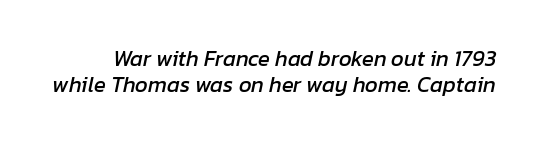
The face used here has a pronounced slope to its letters. A clean baseline with only descenders dipping below it. Spacing between characters is what you'd get straight out of the box.
